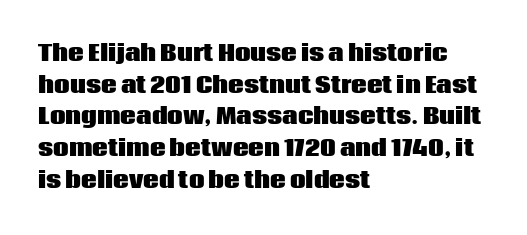
{"italic": "no", "bold": "yes", "underline": "no", "align": "left", "line_spacing": "normal", "line_spacing_ratio": 1.44, "letter_spacing": "normal", "letter_spacing_em": 0.0, "glyph_px": 22}
